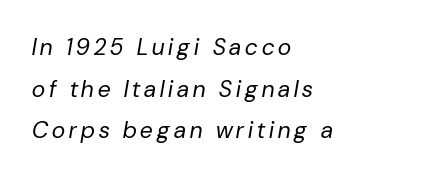
The image shows 23 px text type, italic (leaning right); set left-aligned, line spacing 1.81x, not underlined.
